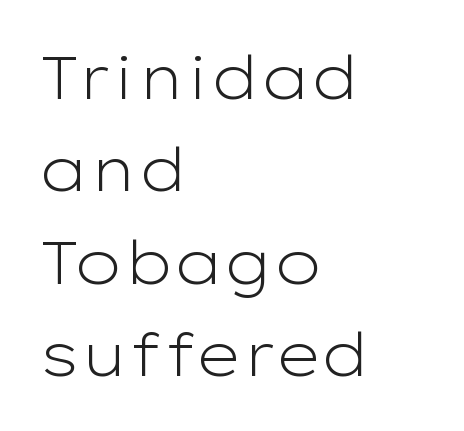
{"serif": "no", "italic": "no", "bold": "no", "weight": "light", "width": "wide", "stroke_contrast": "low", "x_height": "medium", "monospaced": "no", "underline": "no", "align": "left", "line_spacing": "normal", "line_spacing_ratio": 1.54, "letter_spacing": "normal", "letter_spacing_em": 0.0, "glyph_px": 60}
